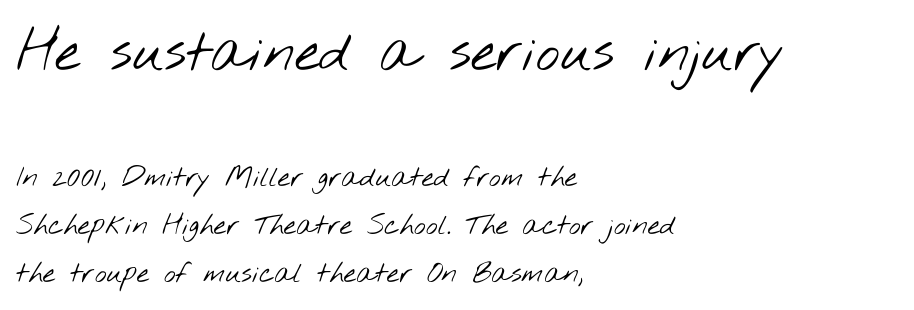
{"serif": "no", "bold": "no", "weight": "light", "width": "wide", "stroke_contrast": "low", "x_height": "small", "monospaced": "no", "underline": "no", "align": "left", "line_spacing_ratio": 1.71, "letter_spacing": "normal", "letter_spacing_em": 0.0, "larger_block": "first", "size_ratio": 2.04, "glyph_px": 57}
